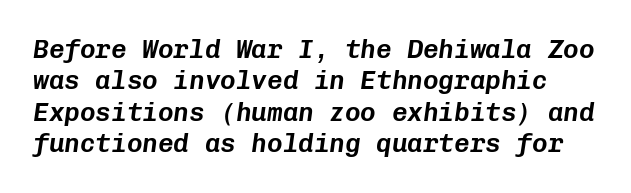
Quick note: underline off. These lines keep a tight, regular rhythm from letter to letter. The whole block is typeset with a tilt.
